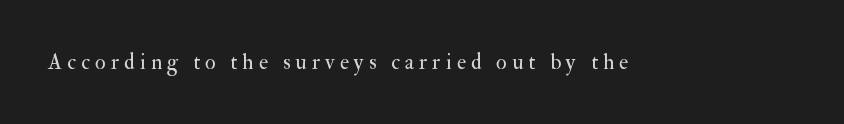
{"italic": "no", "bold": "no", "underline": "no", "letter_spacing": "wide", "letter_spacing_em": 0.23, "glyph_px": 22}
